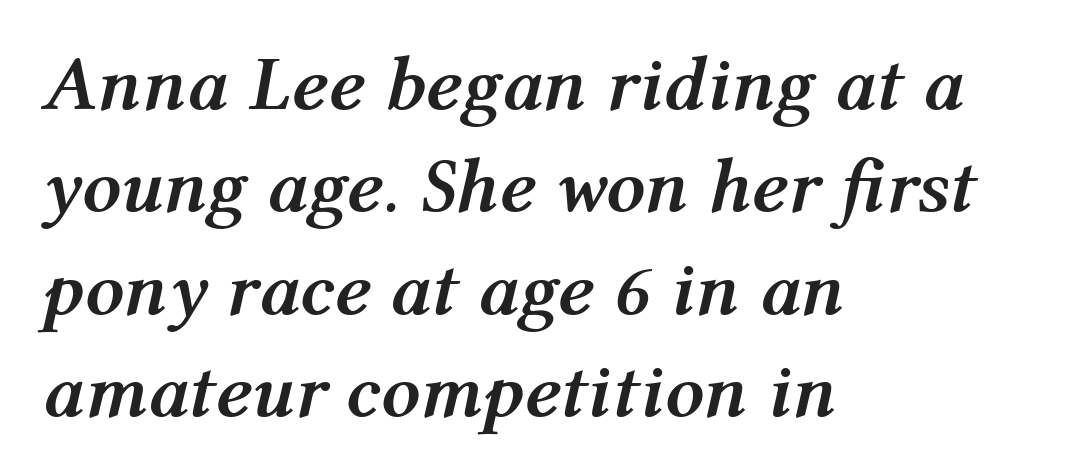
Q: Is the text bold? A: Yes.
Q: Is the text italic (slanted)? A: Yes, it leans right by about 12 degrees.
Q: Is the text underlined? A: No.
Q: How is the paragraph aligned? A: Left-aligned.
Q: Is the spacing between letters normal or unusually wide? A: Normal.
Q: Is the spacing between lines tight, normal or loose? A: Normal.
Q: Width (condensed, normal, or wide)? A: Normal.
Q: Stroke contrast? A: Medium.
Q: x-height? A: Medium.
Q: Monospaced? A: No.
